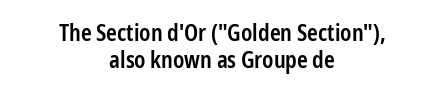
Q: Is the text bold? A: Semi-bold.
Q: Is the text italic (slanted)? A: No, it is upright.
Q: Is the text underlined? A: No.
Q: How is the paragraph aligned? A: Centered.
Q: Is the spacing between letters normal or unusually wide? A: Normal.
